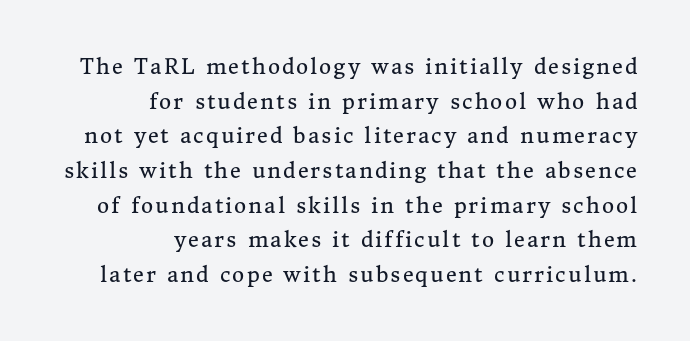
The image shows 21 px text type, upright; set right-aligned, normal line spacing (1.65x), not underlined.
